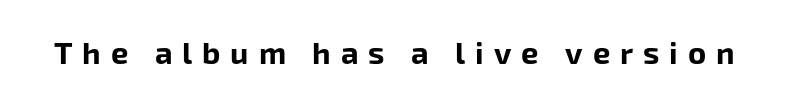
These words are printed bold, with thick strokes throughout. Is the letter spacing exaggerated? Yes — the characters are pushed far apart. The font family rendered here belongs to the sans-serif group. Italic: no, the glyphs are upright roman. The words here are not underlined.
